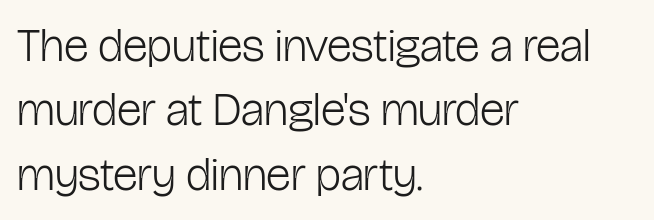
The image shows 47 px light, condensed sans-serif type, upright; set left-aligned, normal line spacing (1.37x), normal letter spacing, not underlined; low stroke contrast and a medium x-height.
